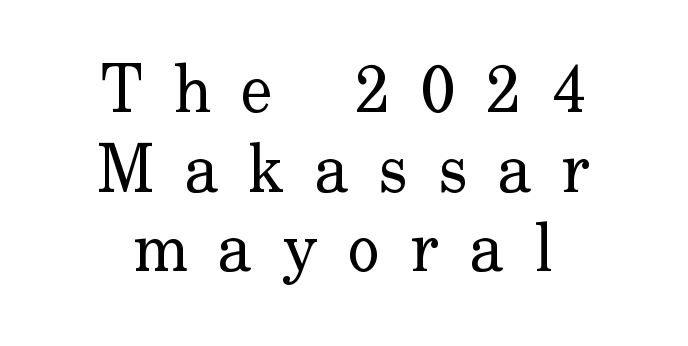
Q: Is the text bold? A: No.
Q: Is the text italic (slanted)? A: No, it is upright.
Q: Is the typeface a serif or a sans-serif typeface? A: Serif.
Q: Is the text underlined? A: No.
Q: How is the paragraph aligned? A: Centered.
Q: Is the spacing between letters normal or unusually wide? A: Unusually wide.
Q: Width (condensed, normal, or wide)? A: Normal.
Q: Stroke contrast? A: Low.
Q: x-height? A: Small.
Q: Monospaced? A: No.
